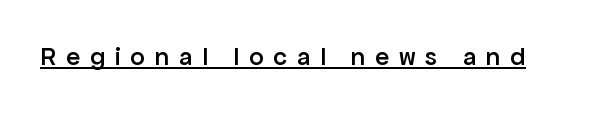
The passage shown has open, widely tracked lettering throughout. This is underlined copy, the kind a proofreader might mark for attention. Unlike italic type, these characters show no tilt at all. A somewhat darkened texture: the type is semibold rather than bold.
